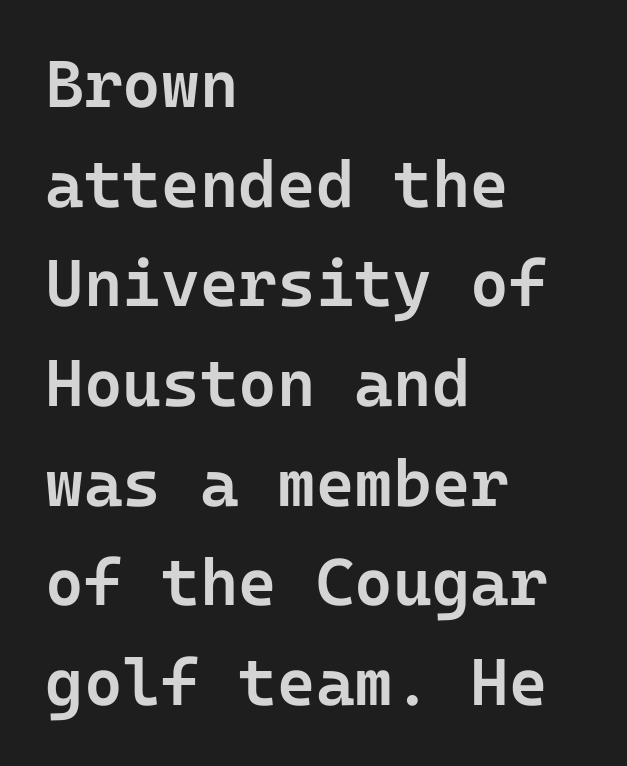
The passage shown stacks its lines at a standard gap. Layout note: lines flush left. The designer went with a sans here, leaving each stem footless. The glyphs are unaccompanied by any horizontal stroke below them. Each word holds together tightly as a unit, with standard inter-letter gaps.
